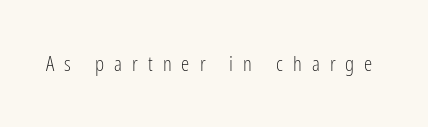
Q: Is the text bold? A: No.
Q: Is the text italic (slanted)? A: No, it is upright.
Q: Is the text underlined? A: No.
Q: Is the spacing between letters normal or unusually wide? A: Unusually wide.
